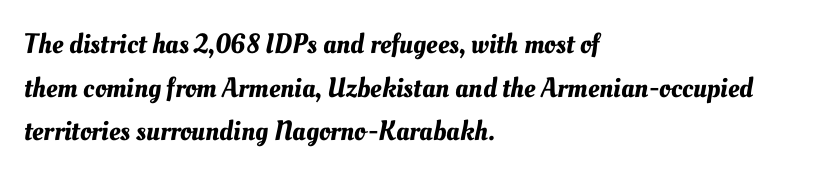
Q: Is the text underlined? A: No.
Q: How is the paragraph aligned? A: Left-aligned.
Q: Is the spacing between letters normal or unusually wide? A: Normal.
Q: Is the spacing between lines tight, normal or loose? A: Normal.
Q: Width (condensed, normal, or wide)? A: Normal.
Q: Stroke contrast? A: Medium.
Q: x-height? A: Small.
Q: Monospaced? A: No.
